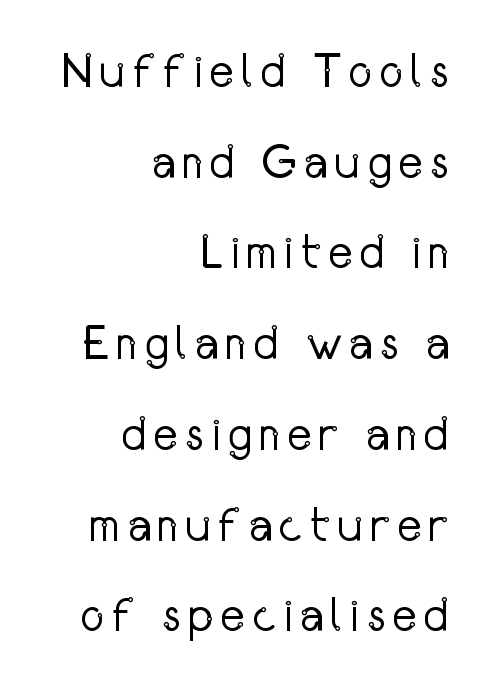
Each letter keeps its own natural width here, so spacing adapts to shape. Each row of text sits above clean, open space. Letters have the restrained weight of plain body copy at most. Notice how the stems are strictly vertical — no italics here. The ragged edge is on the left, which tells us the setting is flush right. The characters display no serif detailing; their extremities are plain.
